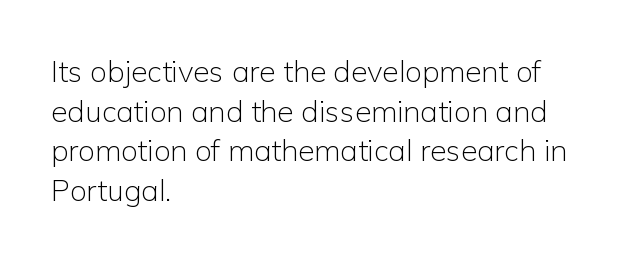
Q: Is the text bold? A: No.
Q: Is the text italic (slanted)? A: No, it is upright.
Q: Is the typeface a serif or a sans-serif typeface? A: Sans-serif.
Q: Is the text underlined? A: No.
Q: How is the paragraph aligned? A: Left-aligned.
Q: Is the spacing between letters normal or unusually wide? A: Normal.
Q: Is the spacing between lines tight, normal or loose? A: Normal.
Q: Width (condensed, normal, or wide)? A: Normal.
Q: Stroke contrast? A: Low.
Q: x-height? A: Medium.
Q: Monospaced? A: No.
